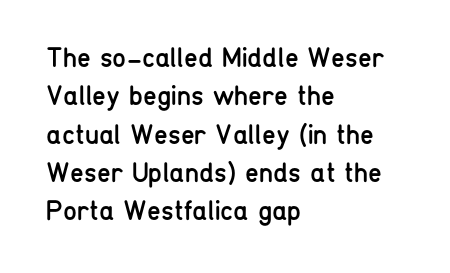
{"serif": "no", "italic": "no", "bold": "no", "weight": "regular", "width": "condensed", "stroke_contrast": "low", "x_height": "medium", "monospaced": "no", "underline": "no", "align": "left", "line_spacing": "normal", "line_spacing_ratio": 1.37, "letter_spacing": "normal", "letter_spacing_em": 0.0, "glyph_px": 28}
